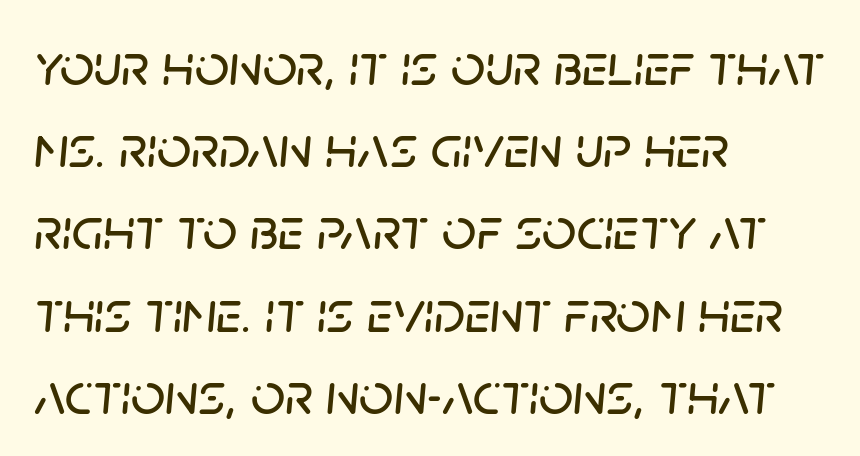
The image shows 60 px text type, italic (leaning right); set left-aligned, normal line spacing (1.37x), normal letter spacing, not underlined; low stroke contrast and a large x-height.
